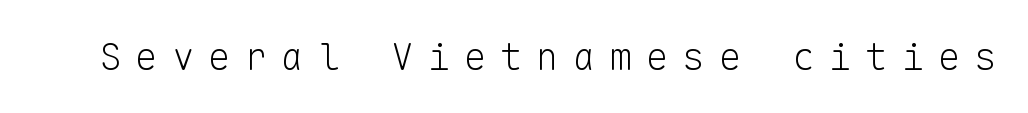
The image shows 38 px light sans-serif type, upright, monospaced; set unusually wide letter spacing (+0.36 em), not underlined; low stroke contrast and a medium x-height.
